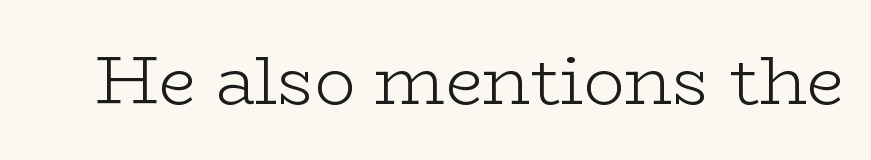
{"serif": "yes", "italic": "no", "bold": "no", "weight": "light", "width": "wide", "stroke_contrast": "low", "x_height": "medium", "monospaced": "no", "underline": "no", "letter_spacing": "normal", "letter_spacing_em": 0.0, "glyph_px": 68}
